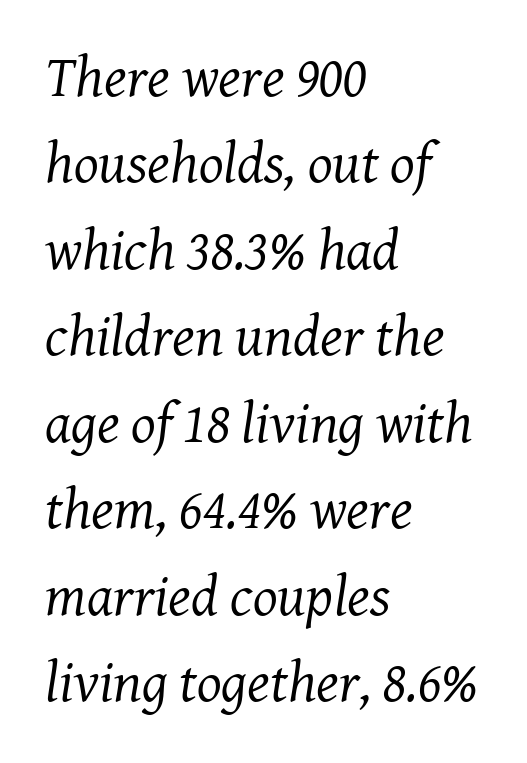
The image shows 58 px regular-weight serif type, italic (leaning right); set left-aligned, normal line spacing (1.49x), normal letter spacing, not underlined; medium stroke contrast and a medium x-height.
